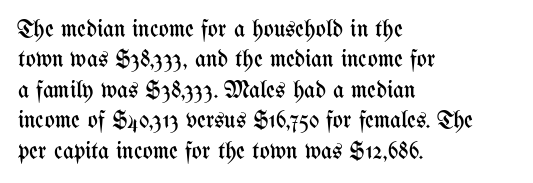
The image shows 24 px text type, upright; set left-aligned, normal line spacing (1.27x), normal letter spacing, not underlined.
